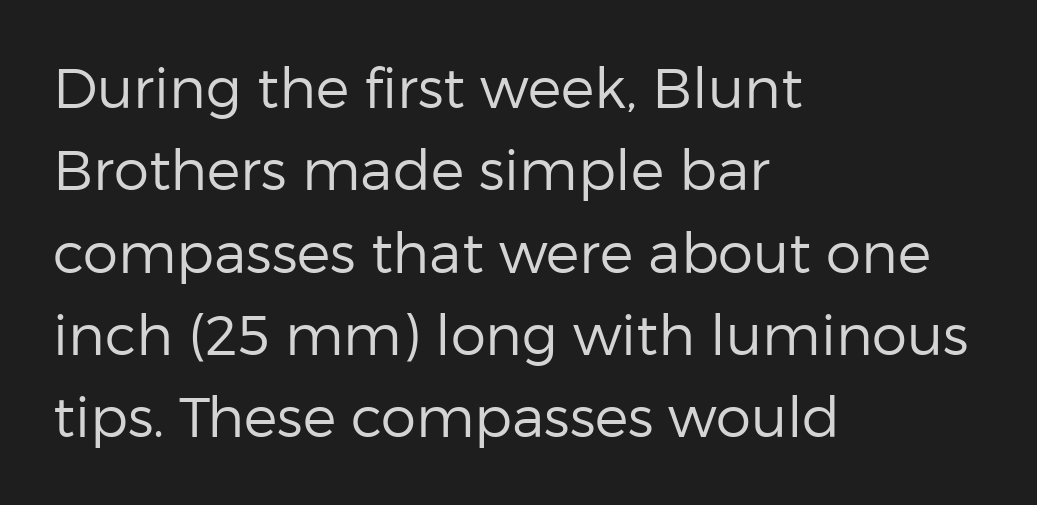
The image shows 56 px regular-weight sans-serif type, upright; set left-aligned, normal line spacing (1.47x), normal letter spacing, not underlined; low stroke contrast and a medium x-height.
